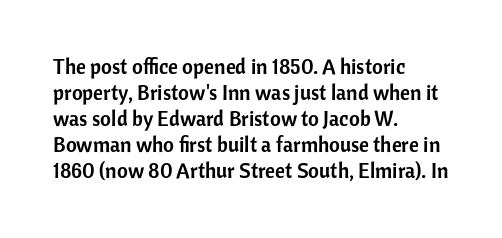
The typesetter chose a ragged-right arrangement here. The type sits square on the baseline with zero lean. There is no visible air inserted between adjacent glyphs. Has an underline been added? It has not.
